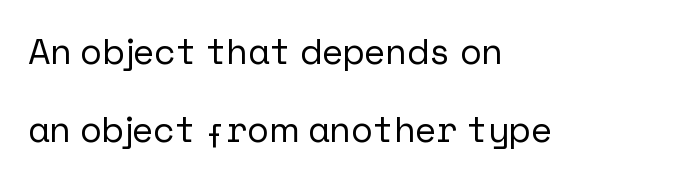
The image shows 36 px sans-serif type, upright; set left-aligned, loose line spacing (2.16x), normal letter spacing, not underlined; low stroke contrast and a medium x-height.
